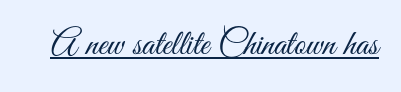
The image shows 36 px light, condensed sans-serif type; set normal letter spacing, underlined; medium stroke contrast and a small x-height.
